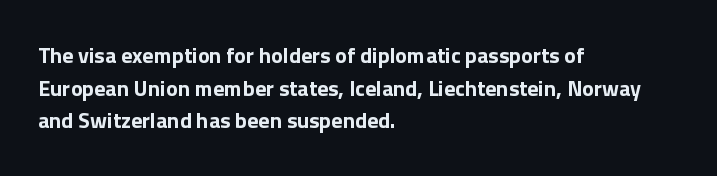
The image shows 22 px bold type, upright; set left-aligned, normal line spacing (1.48x), normal letter spacing, not underlined.
